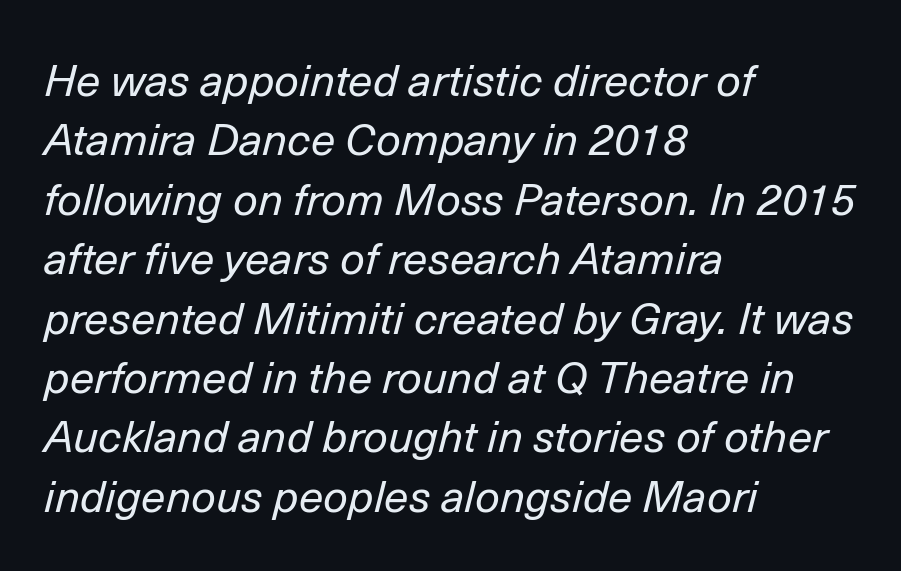
{"italic": "yes", "lean": "right", "slant_degrees": 14, "bold": "no", "weight": "regular", "width": "normal", "stroke_contrast": "low", "x_height": "medium", "monospaced": "no", "underline": "no", "align": "left", "line_spacing": "normal", "line_spacing_ratio": 1.35, "letter_spacing": "normal", "letter_spacing_em": 0.0, "glyph_px": 44}
